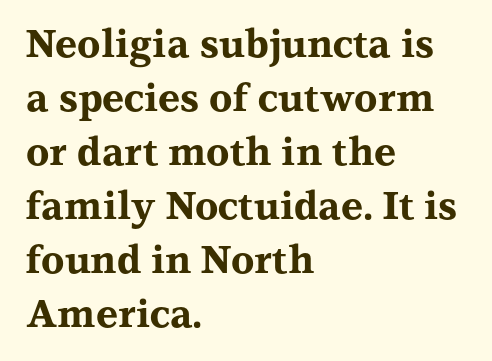
Q: Is the text bold? A: Yes.
Q: Is the text italic (slanted)? A: No, it is upright.
Q: Is the typeface a serif or a sans-serif typeface? A: Serif.
Q: Is the text underlined? A: No.
Q: How is the paragraph aligned? A: Left-aligned.
Q: Is the spacing between letters normal or unusually wide? A: Normal.
Q: Is the spacing between lines tight, normal or loose? A: Normal.
Q: Width (condensed, normal, or wide)? A: Wide.
Q: Stroke contrast? A: Medium.
Q: x-height? A: Medium.
Q: Monospaced? A: No.
